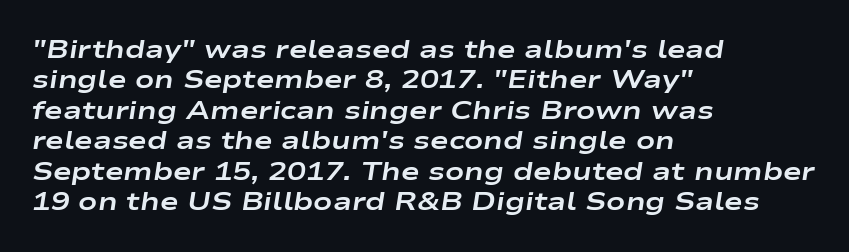
Q: Is the text bold? A: Yes.
Q: Is the text italic (slanted)? A: Yes, it leans right by about 9 degrees.
Q: Is the text underlined? A: No.
Q: How is the paragraph aligned? A: Left-aligned.
Q: Is the spacing between letters normal or unusually wide? A: Normal.
